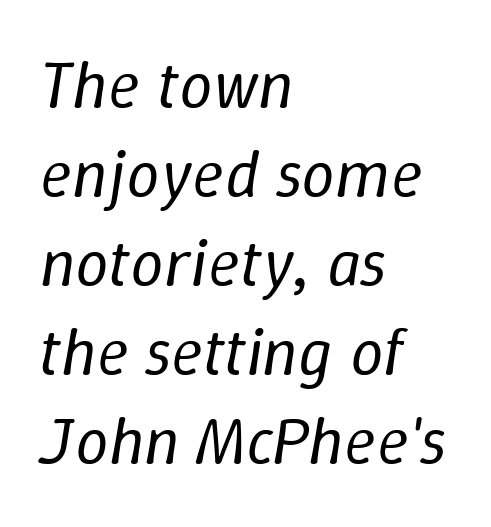
The image shows 67 px regular-weight type, italic (leaning right); set left-aligned, normal line spacing (1.33x), normal letter spacing, not underlined; low stroke contrast and a medium x-height.
